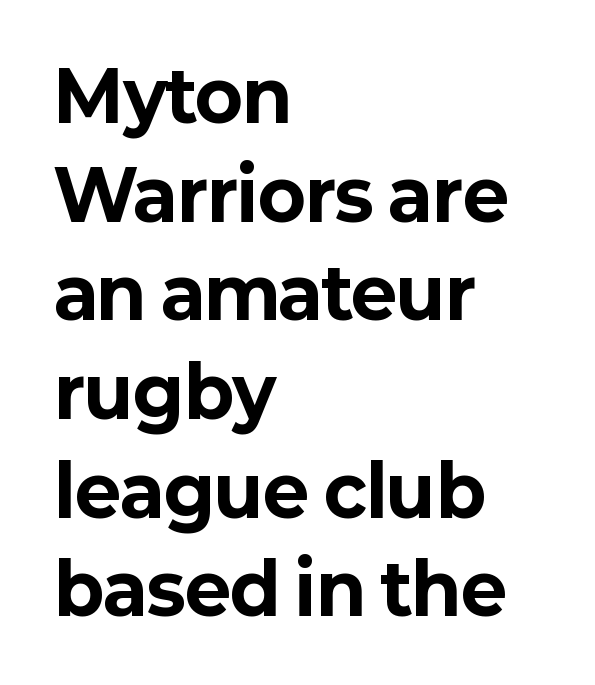
{"serif": "no", "italic": "no", "bold": "yes", "weight": "bold", "width": "normal", "stroke_contrast": "low", "x_height": "medium", "monospaced": "no", "underline": "no", "align": "left", "line_spacing": "normal", "line_spacing_ratio": 1.41, "letter_spacing": "normal", "letter_spacing_em": 0.0, "glyph_px": 70}
